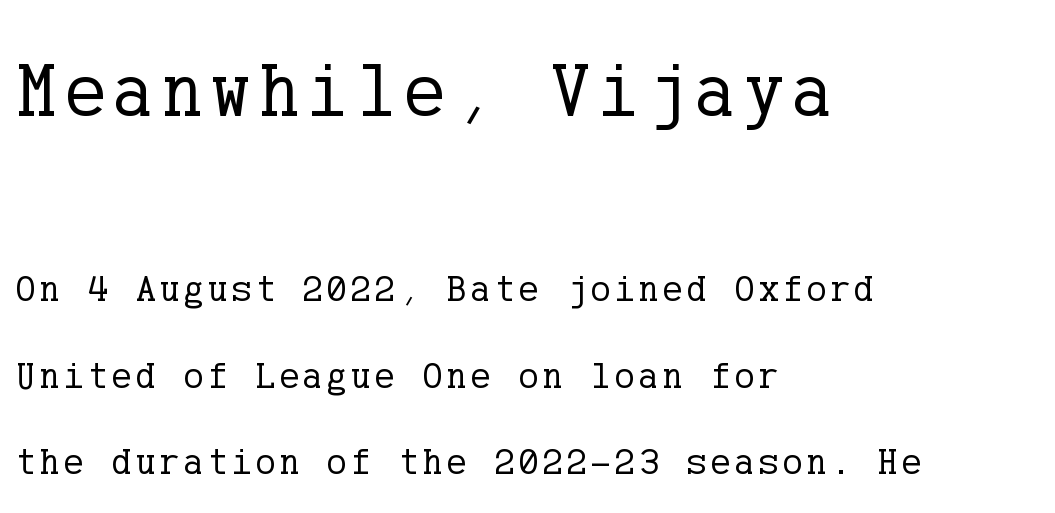
The image shows 77 px regular-weight serif type, upright; set left-aligned, loose line spacing (2.27x), not underlined; the first (top) block is 2.03x larger; low stroke contrast and a medium x-height.
